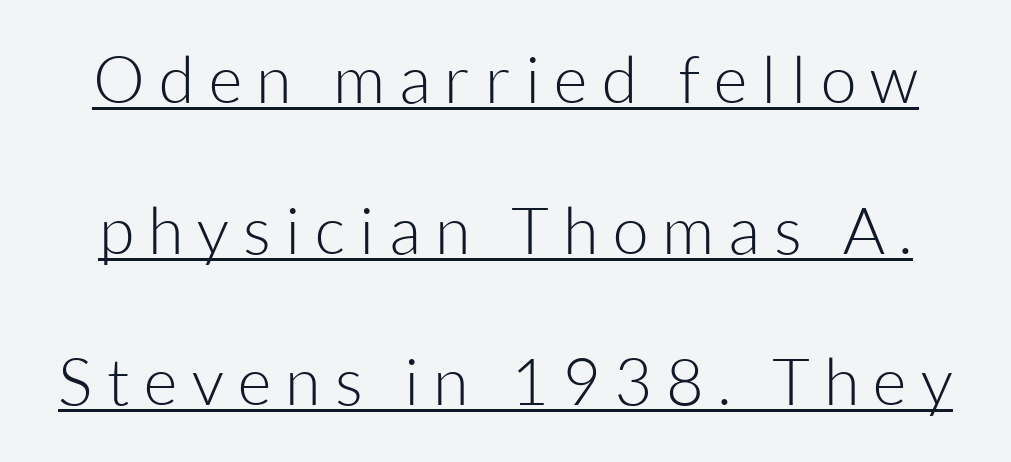
Q: Is the text bold? A: No.
Q: Is the text italic (slanted)? A: No, it is upright.
Q: Is the typeface a serif or a sans-serif typeface? A: Sans-serif.
Q: Is the text underlined? A: Yes.
Q: Is the spacing between letters normal or unusually wide? A: Unusually wide.
Q: Is the spacing between lines tight, normal or loose? A: Loose.
Q: Width (condensed, normal, or wide)? A: Normal.
Q: Stroke contrast? A: Low.
Q: x-height? A: Medium.
Q: Monospaced? A: No.
